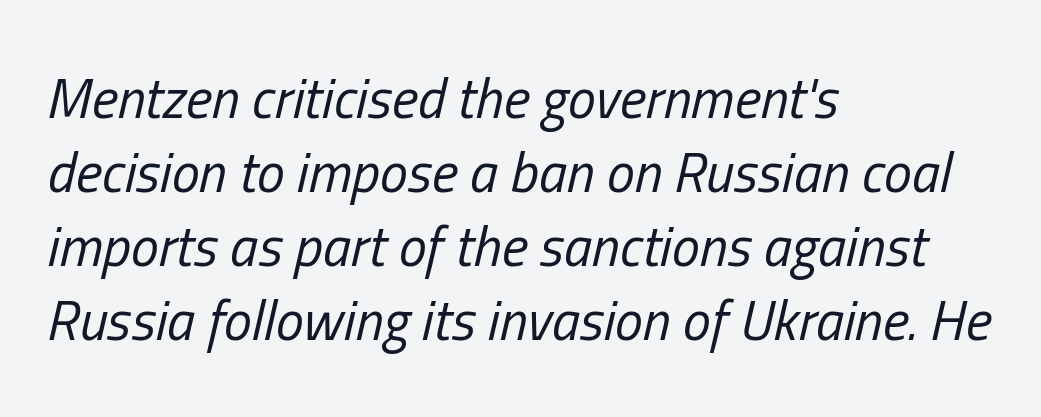
Summary of vertical rhythm: regular, with standard interline spacing. Notice how the stems are inclined rather than vertical — that's the hallmark of italics. What stands out about the letter spacing? Nothing — it is the standard amount. Underline: absent. These lines stack with their left ends in a neat column. Character widths vary here, with narrow letters taking less room than wide ones.
